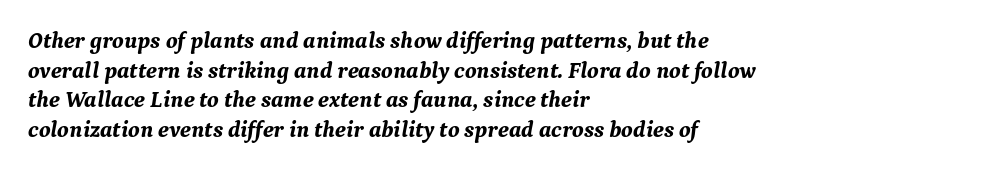
The image shows 23 px bold type, italic (leaning right); set left-aligned, normal line spacing (1.29x), normal letter spacing, not underlined.
